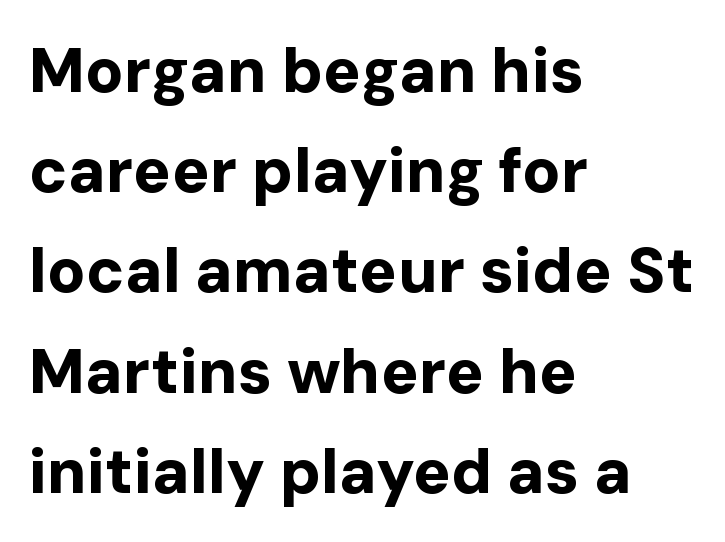
{"serif": "no", "italic": "no", "bold": "yes", "weight": "bold", "width": "normal", "stroke_contrast": "low", "x_height": "medium", "monospaced": "no", "underline": "no", "align": "left", "line_spacing": "normal", "line_spacing_ratio": 1.59, "letter_spacing": "normal", "letter_spacing_em": 0.0, "glyph_px": 63}
